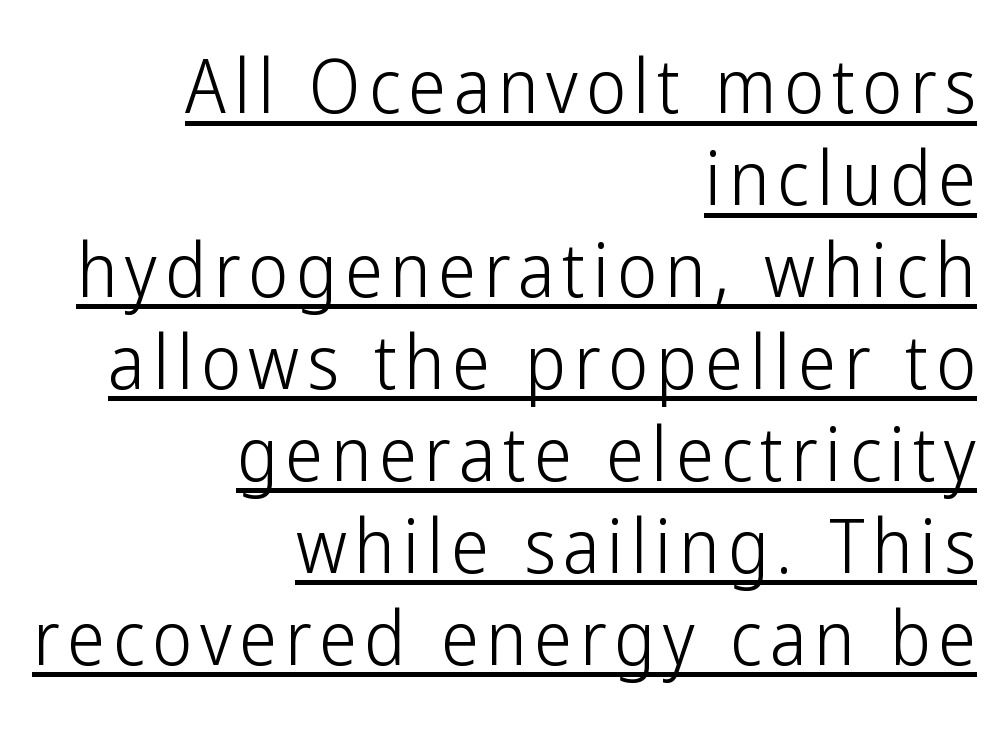
{"serif": "no", "italic": "no", "bold": "no", "weight": "light", "width": "condensed", "stroke_contrast": "low", "x_height": "medium", "monospaced": "no", "underline": "yes", "align": "right", "line_spacing_ratio": 1.21, "glyph_px": 76}
